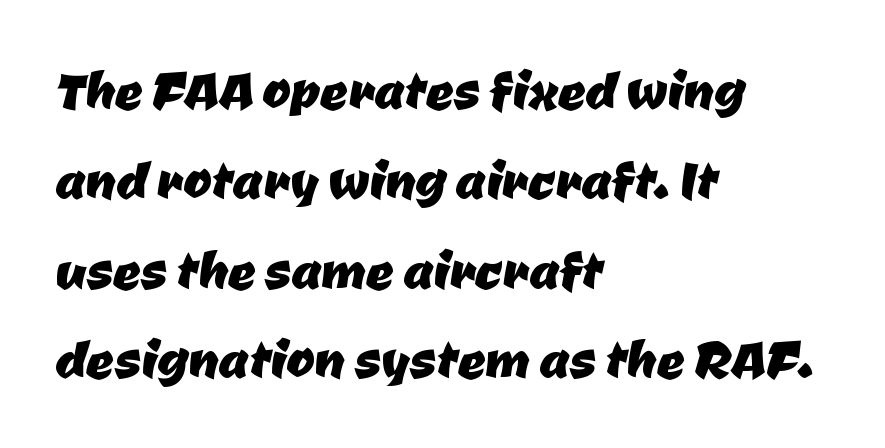
The image shows 68 px sans-serif type; set left-aligned, normal line spacing (1.32x), normal letter spacing, not underlined; low stroke contrast and a medium x-height.
